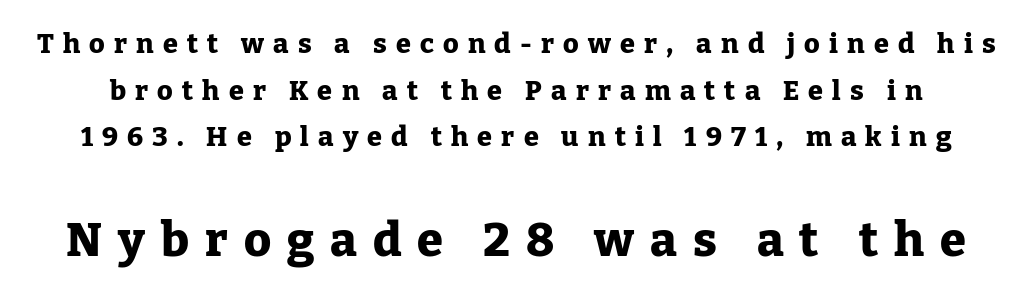
The image shows 47 px heavy serif type, upright; set line spacing 1.73x, unusually wide letter spacing (+0.34 em), not underlined; the second (bottom) block is 1.74x larger; low stroke contrast and a medium x-height.
